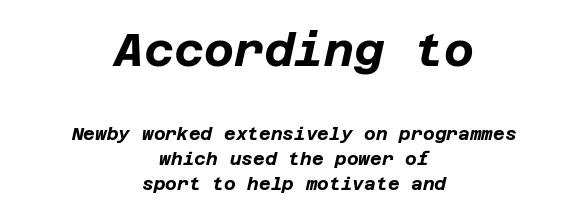
Q: Is the text bold? A: Yes.
Q: Is the text italic (slanted)? A: Yes, it leans right by about 12 degrees.
Q: Is the text underlined? A: No.
Q: How is the paragraph aligned? A: Centered.
Q: Is the spacing between letters normal or unusually wide? A: Normal.
Q: Is the spacing between lines tight, normal or loose? A: Normal.
Q: Which block of text is set in a larger size, the first (top) or the second (bottom)? A: The first (top) one.
Q: Width (condensed, normal, or wide)? A: Normal.
Q: Stroke contrast? A: Low.
Q: x-height? A: Large.
